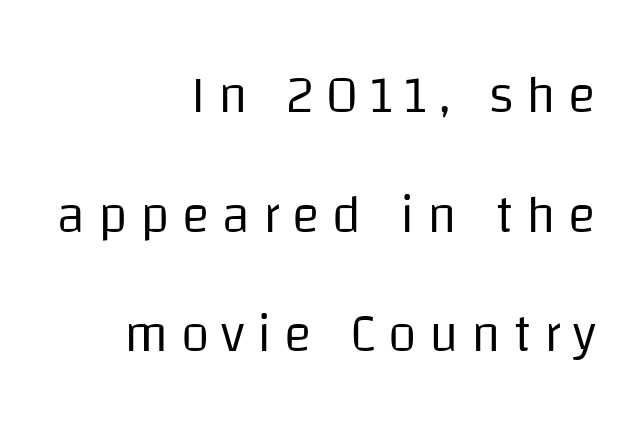
{"serif": "no", "italic": "no", "bold": "no", "weight": "regular", "width": "normal", "stroke_contrast": "low", "x_height": "large", "monospaced": "no", "underline": "no", "align": "right", "line_spacing": "loose", "line_spacing_ratio": 2.3, "letter_spacing": "wide", "letter_spacing_em": 0.24, "glyph_px": 52}
